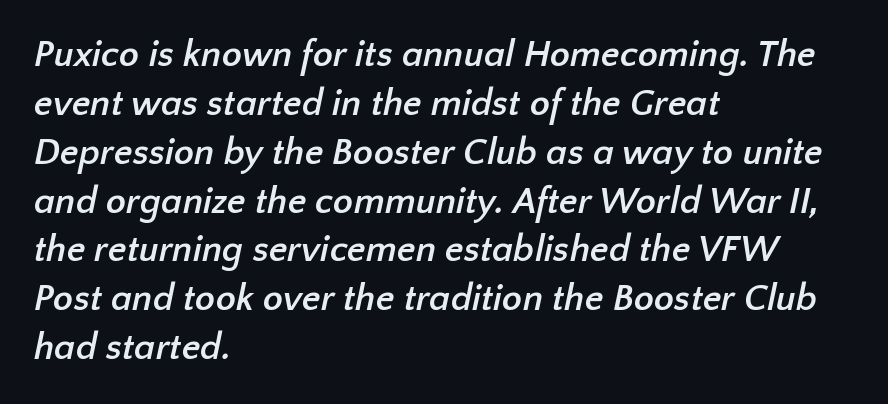
Q: Is the text bold? A: Yes.
Q: Is the typeface a serif or a sans-serif typeface? A: Sans-serif.
Q: Is the text underlined? A: No.
Q: How is the paragraph aligned? A: Left-aligned.
Q: Is the spacing between letters normal or unusually wide? A: Normal.
Q: Is the spacing between lines tight, normal or loose? A: Normal.
Q: Width (condensed, normal, or wide)? A: Normal.
Q: Stroke contrast? A: Low.
Q: x-height? A: Medium.
Q: Monospaced? A: No.
